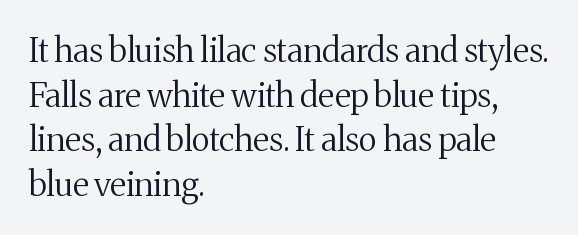
{"serif": "yes", "italic": "no", "bold": "no", "weight": "regular", "width": "normal", "stroke_contrast": "medium", "x_height": "medium", "monospaced": "no", "underline": "no", "align": "left", "line_spacing": "normal", "line_spacing_ratio": 1.35, "letter_spacing": "normal", "letter_spacing_em": 0.0, "glyph_px": 33}
